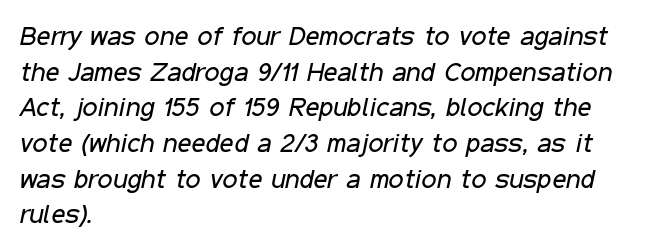
Type without underlining. All the whitespace from short lines collects on the right. If you drew a line through each stem, it would be angled. The letterforms sit shoulder to shoulder at normal distance. Honestly, the row spacing looks completely unremarkable.
